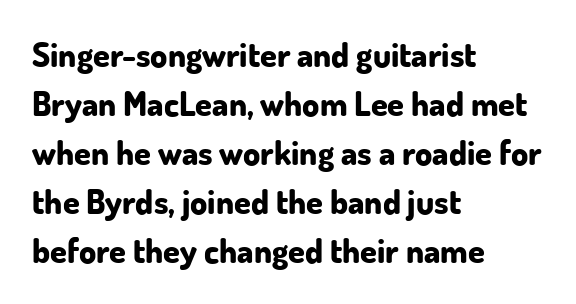
Q: Is the text bold? A: Yes.
Q: Is the text italic (slanted)? A: No, it is upright.
Q: Is the typeface a serif or a sans-serif typeface? A: Sans-serif.
Q: Is the text underlined? A: No.
Q: How is the paragraph aligned? A: Left-aligned.
Q: Is the spacing between letters normal or unusually wide? A: Normal.
Q: Is the spacing between lines tight, normal or loose? A: Normal.
Q: Width (condensed, normal, or wide)? A: Normal.
Q: Stroke contrast? A: Low.
Q: x-height? A: Small.
Q: Monospaced? A: No.
